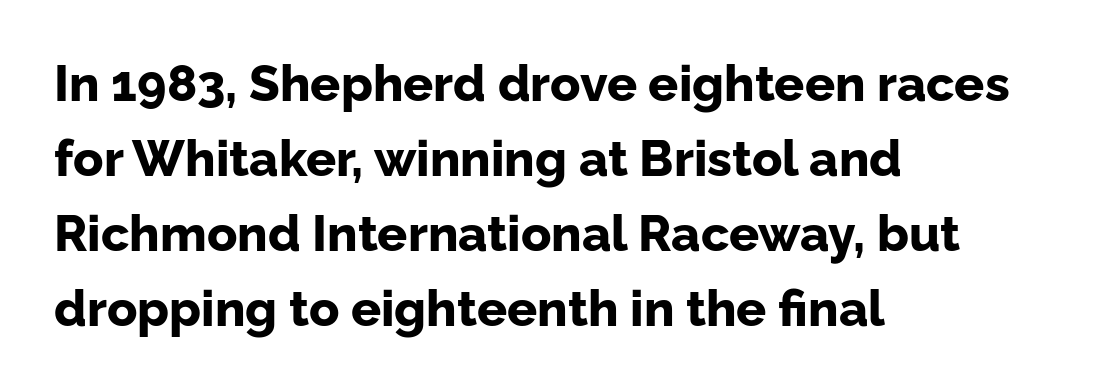
Plain, unruled lines of type. Horizontally, the lines are justified to the leading edge only. The letters sit at their default tracking, neither squeezed nor spread. The passage shown is typeset with a sans-serif family. You'd pick this weight for a headline — it's a proper bold. The passage shown is typed in a proportional face where columns would drift.
